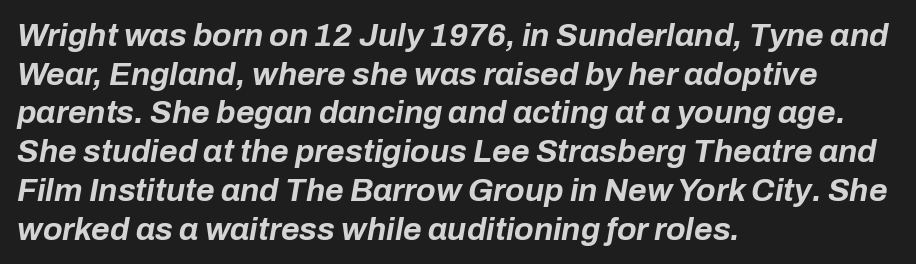
Style check: oblique. Note the varied advance widths — an 'i' is clearly narrower than an 'm'. This rendering leaves character spacing at its baseline value. Typeset ragged right — the left edge is the straight one.
